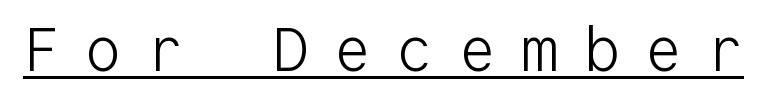
The image shows 61 px light sans-serif type, upright, monospaced; set unusually wide letter spacing (+0.42 em), underlined; low stroke contrast and a medium x-height.
